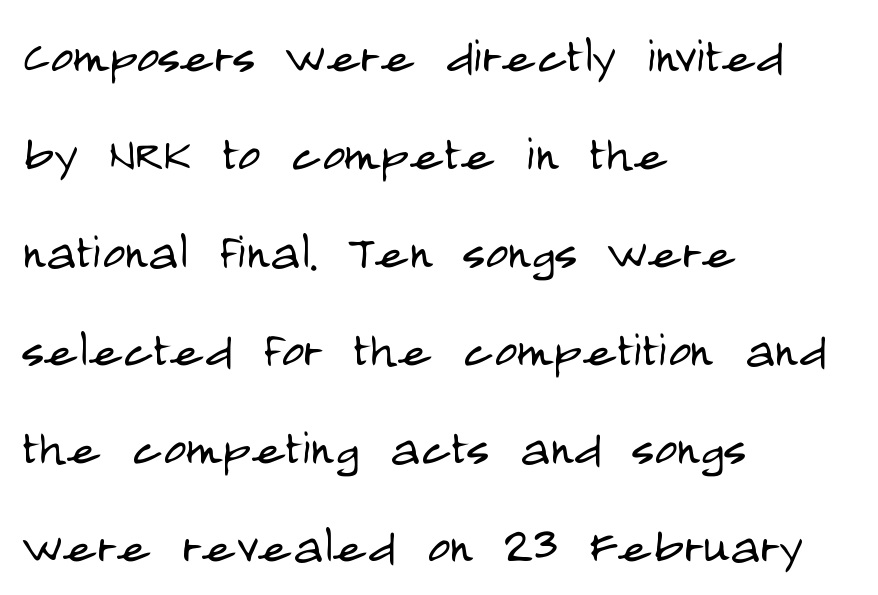
{"serif": "no", "italic": "no", "bold": "no", "weight": "light", "width": "condensed", "stroke_contrast": "low", "x_height": "large", "monospaced": "no", "underline": "no", "align": "left", "line_spacing": "normal", "line_spacing_ratio": 1.58, "letter_spacing": "normal", "letter_spacing_em": 0.0, "glyph_px": 62}
